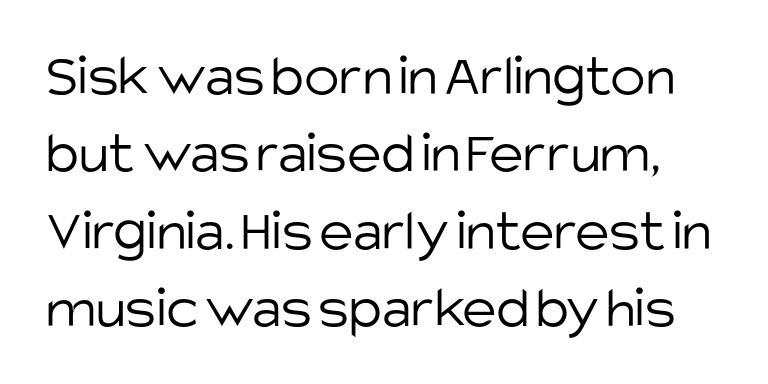
{"serif": "no", "italic": "no", "bold": "no", "weight": "light", "width": "normal", "stroke_contrast": "low", "x_height": "large", "monospaced": "no", "underline": "no", "line_spacing": "normal", "line_spacing_ratio": 1.31, "letter_spacing": "normal", "letter_spacing_em": 0.0, "glyph_px": 59}
